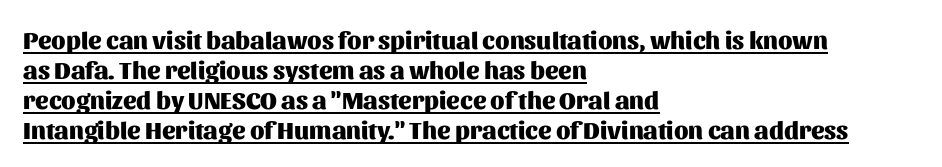
What decoration does the sample have? An underline. These words are printed bold, with thick strokes throughout. Italic? Not at all — the glyphs are vertical. Left-aligned paragraph, ragged on the right.
